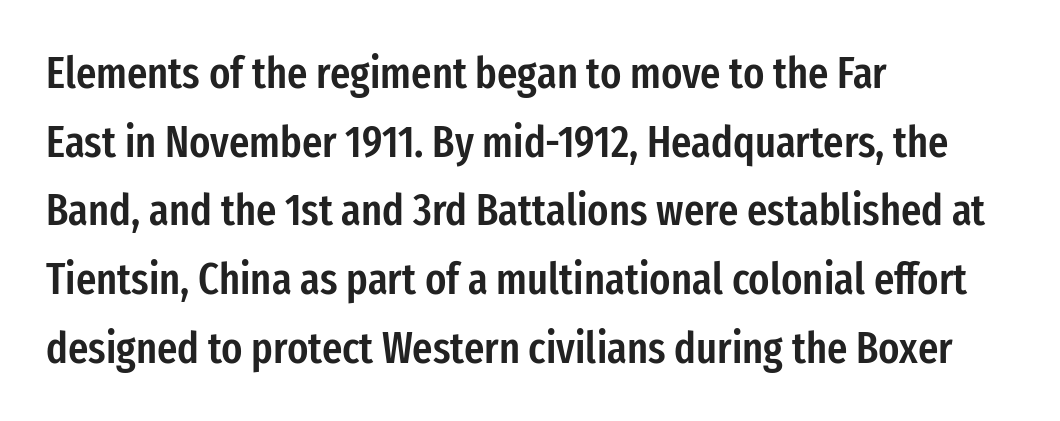
Q: Is the text bold? A: Semi-bold.
Q: Is the text italic (slanted)? A: No, it is upright.
Q: Is the typeface a serif or a sans-serif typeface? A: Sans-serif.
Q: Is the text underlined? A: No.
Q: How is the paragraph aligned? A: Left-aligned.
Q: Is the spacing between letters normal or unusually wide? A: Normal.
Q: Is the spacing between lines tight, normal or loose? A: Normal.
Q: Width (condensed, normal, or wide)? A: Condensed.
Q: Stroke contrast? A: Low.
Q: x-height? A: Medium.
Q: Monospaced? A: No.
